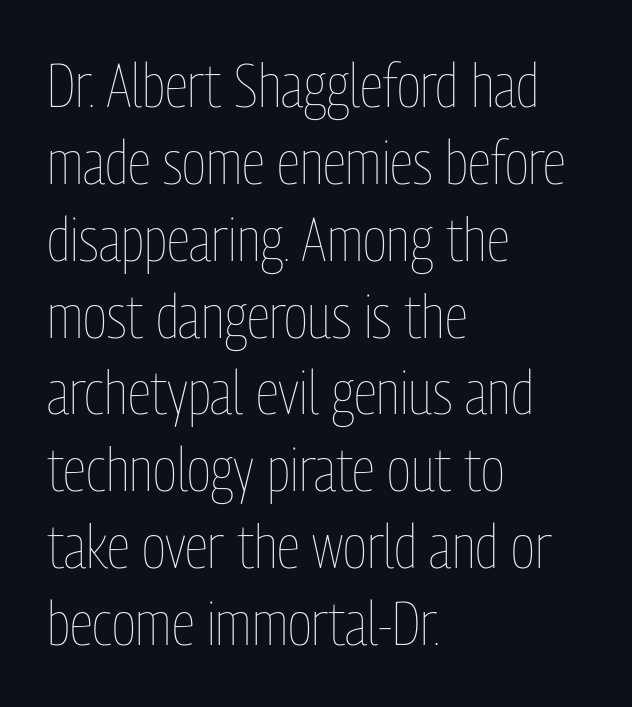
Q: Is the text bold? A: No.
Q: Is the text italic (slanted)? A: No, it is upright.
Q: Is the text underlined? A: No.
Q: How is the paragraph aligned? A: Left-aligned.
Q: Is the spacing between letters normal or unusually wide? A: Normal.
Q: Is the spacing between lines tight, normal or loose? A: Normal.
Q: Width (condensed, normal, or wide)? A: Condensed.
Q: Stroke contrast? A: Low.
Q: x-height? A: Medium.
Q: Monospaced? A: No.
